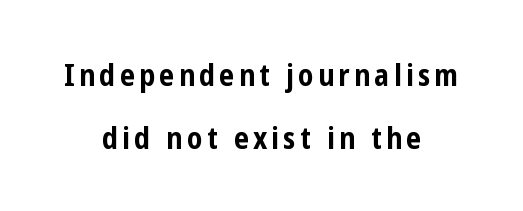
Q: Is the text bold? A: Yes.
Q: Is the text italic (slanted)? A: No, it is upright.
Q: Is the typeface a serif or a sans-serif typeface? A: Sans-serif.
Q: Is the text underlined? A: No.
Q: How is the paragraph aligned? A: Centered.
Q: Is the spacing between lines tight, normal or loose? A: Loose.
Q: Width (condensed, normal, or wide)? A: Condensed.
Q: Stroke contrast? A: Low.
Q: x-height? A: Medium.
Q: Monospaced? A: No.
